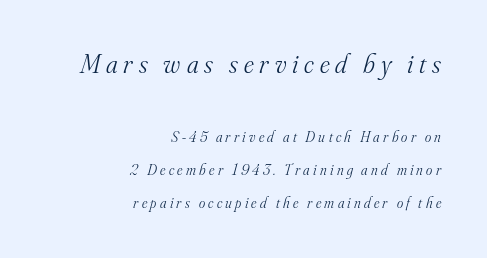
Is the block centered? No — it sits flush against the right margin. The characters are drawn with everyday or finer stroke widths. The area under the type is left untouched. The lettering tilts uniformly, giving the passage an italic look. The rendering uses a large line-height, opening up the rows.
